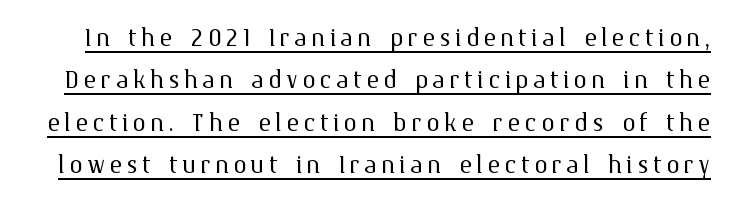
Q: Is the text bold? A: No.
Q: Is the text italic (slanted)? A: No, it is upright.
Q: Is the text underlined? A: Yes.
Q: Is the spacing between lines tight, normal or loose? A: Normal.
Q: Width (condensed, normal, or wide)? A: Normal.
Q: Stroke contrast? A: Medium.
Q: x-height? A: Medium.
Q: Monospaced? A: No.
